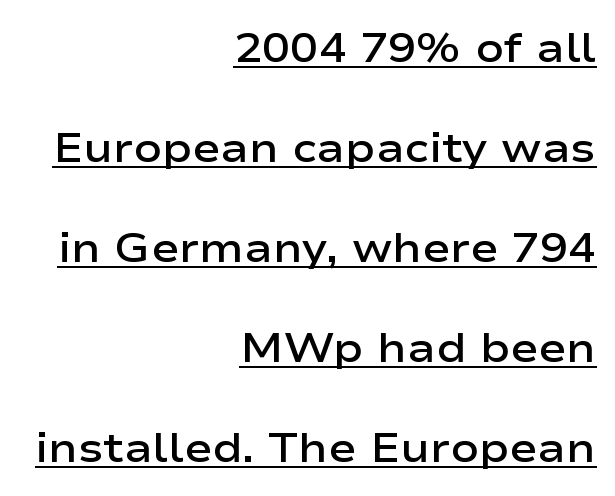
Q: Is the text bold? A: Semi-bold.
Q: Is the text italic (slanted)? A: No, it is upright.
Q: Is the typeface a serif or a sans-serif typeface? A: Sans-serif.
Q: Is the text underlined? A: Yes.
Q: How is the paragraph aligned? A: Right-aligned.
Q: Is the spacing between letters normal or unusually wide? A: Normal.
Q: Is the spacing between lines tight, normal or loose? A: Loose.
Q: Width (condensed, normal, or wide)? A: Wide.
Q: Stroke contrast? A: Low.
Q: x-height? A: Medium.
Q: Monospaced? A: No.
